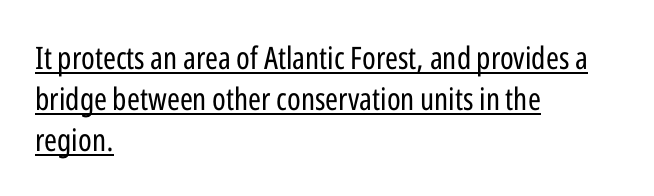
Q: Is the text bold? A: No.
Q: Is the text italic (slanted)? A: No, it is upright.
Q: Is the typeface a serif or a sans-serif typeface? A: Sans-serif.
Q: Is the text underlined? A: Yes.
Q: How is the paragraph aligned? A: Left-aligned.
Q: Is the spacing between letters normal or unusually wide? A: Normal.
Q: Is the spacing between lines tight, normal or loose? A: Normal.
Q: Width (condensed, normal, or wide)? A: Condensed.
Q: Stroke contrast? A: Low.
Q: x-height? A: Medium.
Q: Monospaced? A: No.
